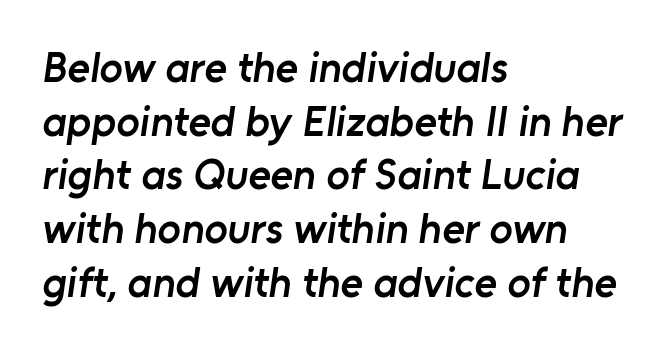
Look at the tracking — it's just the regular setting, nothing added. Do the characters align in a grid? No, the font is proportional. This rendering features lettering with no underline. Summary of vertical rhythm: regular, with standard interline spacing.
